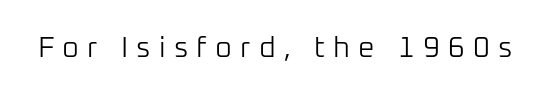
The image shows 29 px light sans-serif type, upright; set unusually wide letter spacing (+0.28 em), not underlined; low stroke contrast and a medium x-height.
